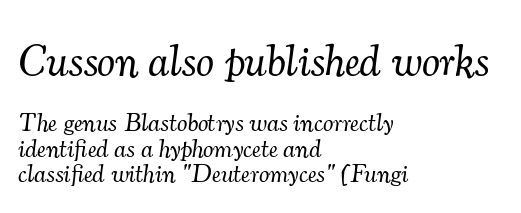
{"serif": "yes", "italic": "yes", "lean": "right", "slant_degrees": 7, "bold": "no", "weight": "light", "width": "normal", "stroke_contrast": "medium", "x_height": "small", "monospaced": "no", "underline": "no", "align": "left", "line_spacing": "tight", "line_spacing_ratio": 0.98, "letter_spacing": "normal", "letter_spacing_em": 0.0, "larger_block": "first", "size_ratio": 1.73, "glyph_px": 45}
